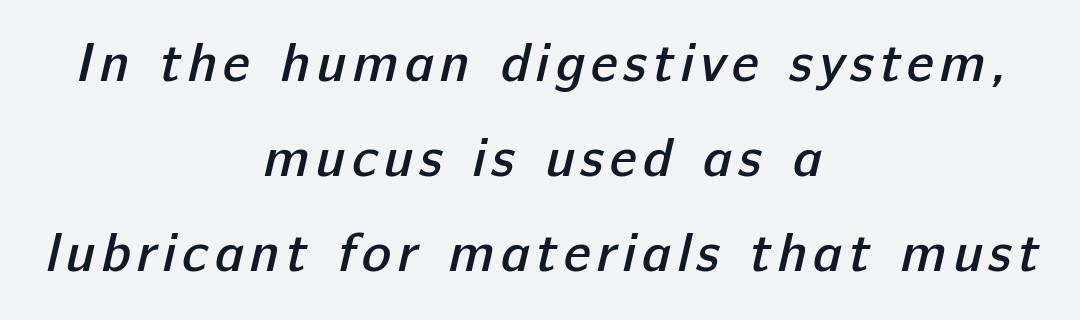
{"serif": "no", "bold": "semi", "weight": "semibold", "width": "normal", "stroke_contrast": "low", "x_height": "medium", "monospaced": "no", "underline": "no", "align": "center", "line_spacing_ratio": 1.73, "glyph_px": 55}
